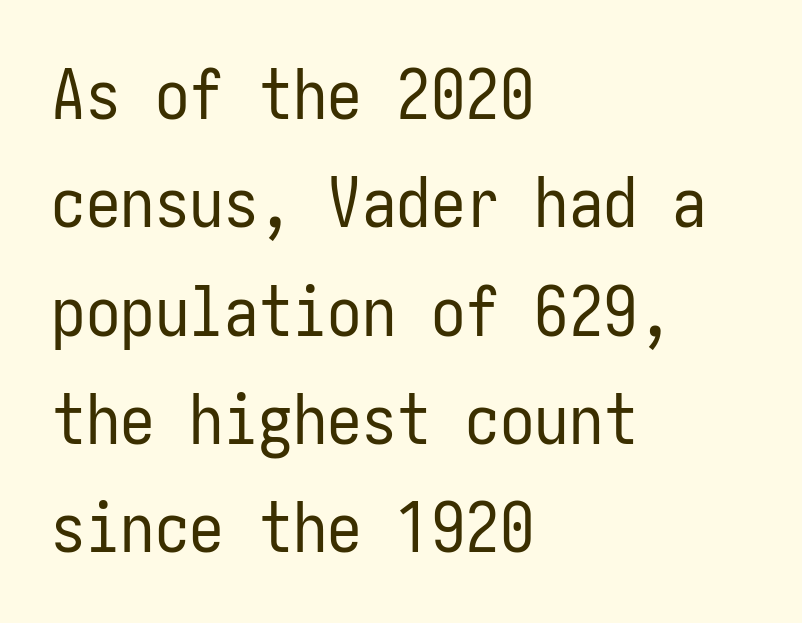
{"serif": "no", "italic": "no", "bold": "no", "weight": "regular", "width": "condensed", "stroke_contrast": "low", "x_height": "medium", "underline": "no", "align": "left", "line_spacing": "normal", "line_spacing_ratio": 1.57, "letter_spacing": "normal", "letter_spacing_em": 0.0, "glyph_px": 69}
